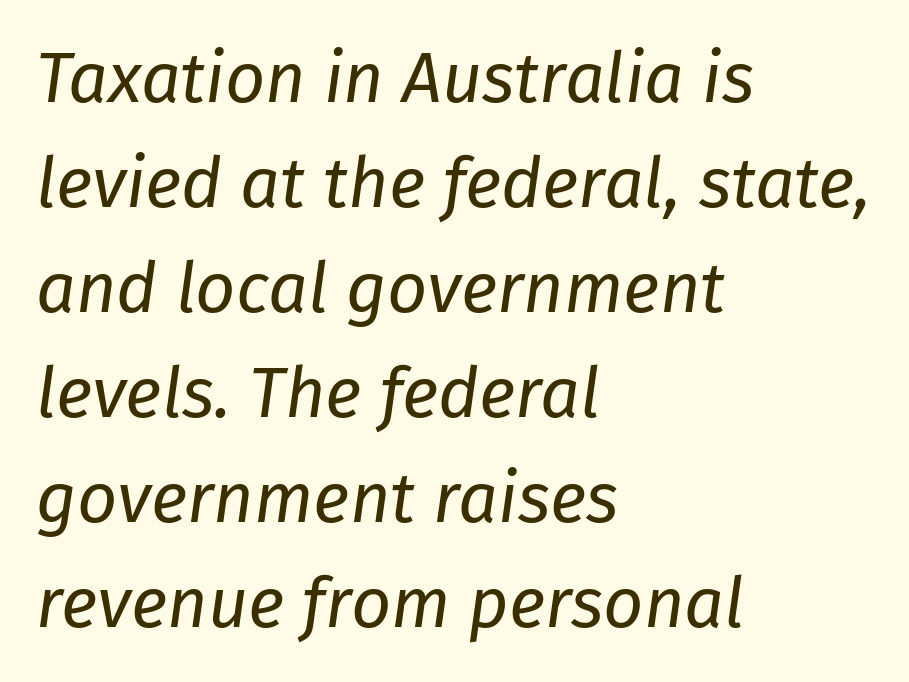
{"italic": "yes", "lean": "right", "slant_degrees": 8, "bold": "no", "weight": "regular", "width": "normal", "stroke_contrast": "low", "x_height": "medium", "monospaced": "no", "underline": "no", "align": "left", "line_spacing": "normal", "line_spacing_ratio": 1.5, "letter_spacing": "normal", "letter_spacing_em": 0.0, "glyph_px": 70}
